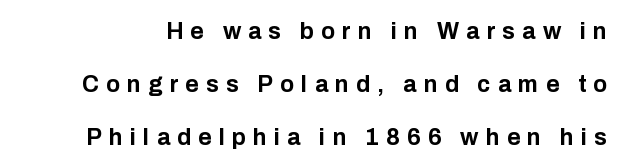
The image shows 23 px bold type, upright; set loose line spacing (2.3x), unusually wide letter spacing (+0.31 em), not underlined.
